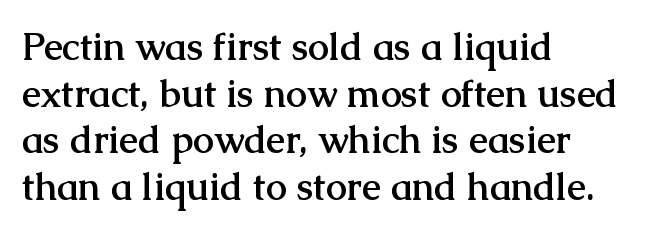
The image shows 38 px semibold serif type, upright; set left-aligned, line spacing 1.23x, normal letter spacing, not underlined; medium stroke contrast and a medium x-height.
